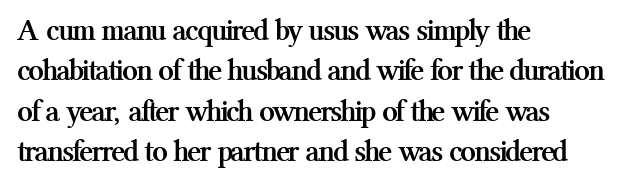
How would I describe the line gaps? Plain and ordinary. Heavy-handed strokes throughout: this text is bold. Examine the stroke ends and you'll spot serifs. Just letters on the line, the space beneath them empty.
